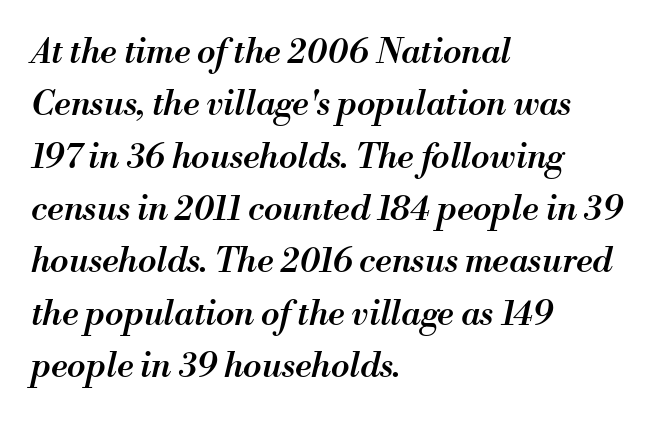
The image shows 34 px semibold type, italic (leaning right); set left-aligned, normal line spacing (1.54x), normal letter spacing, not underlined; medium stroke contrast and a small x-height.
